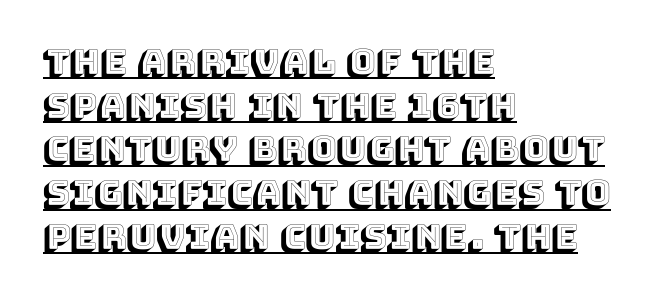
The rows are spaced the way most documents space them. Rendered with straight, roman letterforms. A rule runs beneath these lines of type. Nothing unusual about the tracking: characters are spaced as the font intends. The passage shown is typed in a proportional face where columns would drift. The lines are quadded left.
